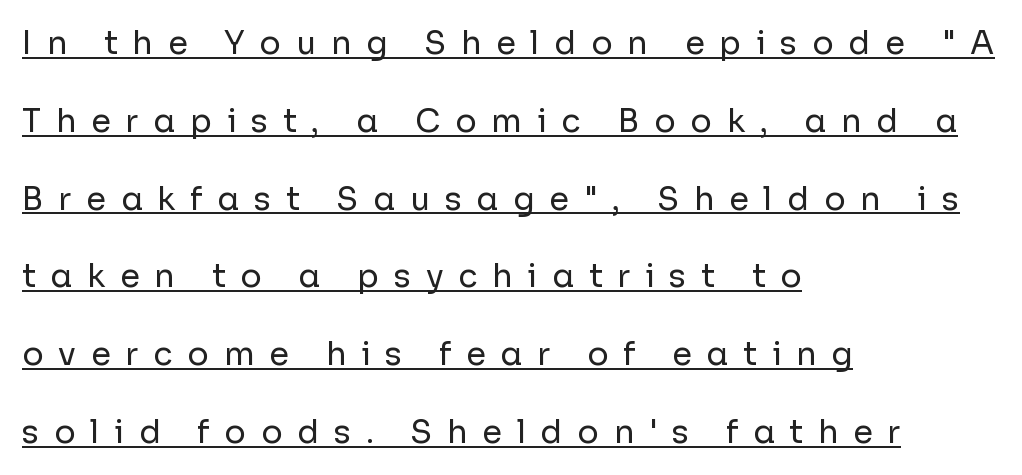
Q: Is the text bold? A: No.
Q: Is the text italic (slanted)? A: No, it is upright.
Q: Is the typeface a serif or a sans-serif typeface? A: Sans-serif.
Q: Is the text underlined? A: Yes.
Q: How is the paragraph aligned? A: Left-aligned.
Q: Is the spacing between letters normal or unusually wide? A: Unusually wide.
Q: Is the spacing between lines tight, normal or loose? A: Loose.
Q: Width (condensed, normal, or wide)? A: Normal.
Q: Stroke contrast? A: Low.
Q: x-height? A: Medium.
Q: Monospaced? A: No.
